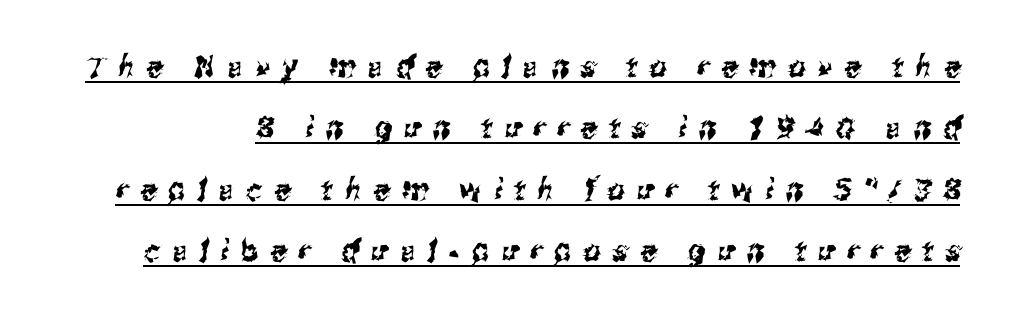
{"serif": "no", "width": "condensed", "stroke_contrast": "medium", "x_height": "medium", "monospaced": "no", "underline": "yes", "line_spacing": "loose", "line_spacing_ratio": 2.05, "letter_spacing": "wide", "letter_spacing_em": 0.4, "glyph_px": 30}
